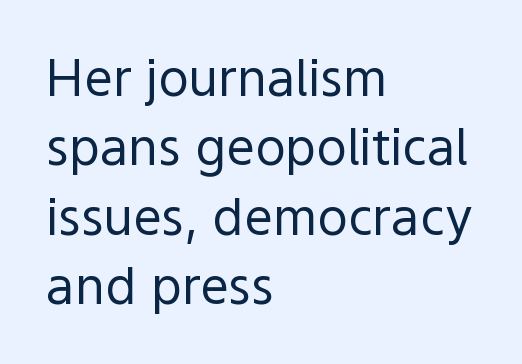
Q: Is the text bold? A: No.
Q: Is the text italic (slanted)? A: No, it is upright.
Q: Is the typeface a serif or a sans-serif typeface? A: Sans-serif.
Q: Is the text underlined? A: No.
Q: How is the paragraph aligned? A: Left-aligned.
Q: Is the spacing between letters normal or unusually wide? A: Normal.
Q: Is the spacing between lines tight, normal or loose? A: Normal.
Q: Width (condensed, normal, or wide)? A: Normal.
Q: x-height? A: Medium.
Q: Monospaced? A: No.
